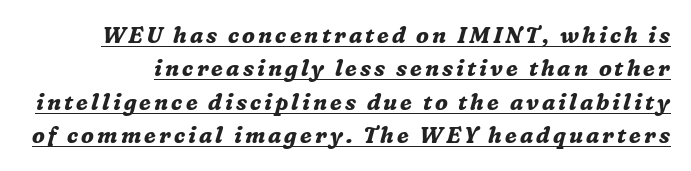
The image shows 22 px bold type, italic (leaning right); set normal line spacing (1.52x), underlined.
